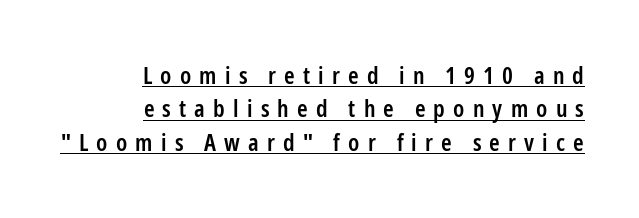
The image shows 24 px text type, upright; set right-aligned, normal line spacing (1.39x), unusually wide letter spacing (+0.34 em), underlined.
